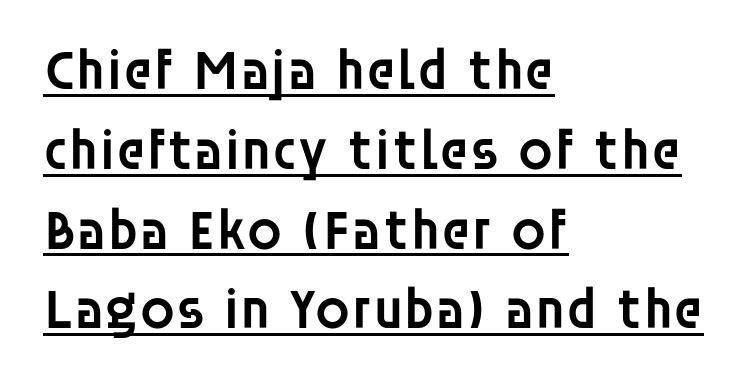
The image shows 57 px semibold sans-serif type, upright; set left-aligned, normal line spacing (1.4x), normal letter spacing, underlined; low stroke contrast and a large x-height.
